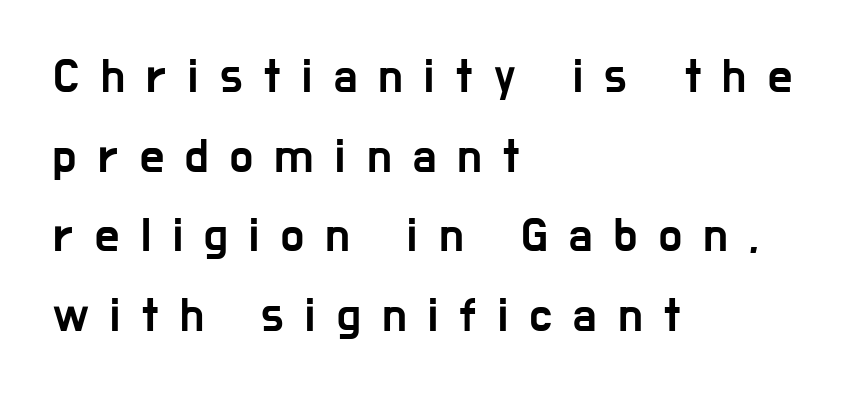
{"serif": "no", "italic": "no", "width": "condensed", "stroke_contrast": "low", "x_height": "medium", "monospaced": "no", "underline": "no", "align": "left", "line_spacing": "normal", "line_spacing_ratio": 1.66, "letter_spacing": "wide", "letter_spacing_em": 0.45, "glyph_px": 48}
